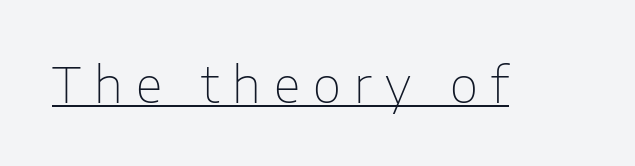
Q: Is the text bold? A: No.
Q: Is the text italic (slanted)? A: No, it is upright.
Q: Is the typeface a serif or a sans-serif typeface? A: Sans-serif.
Q: Is the text underlined? A: Yes.
Q: Is the spacing between letters normal or unusually wide? A: Unusually wide.
Q: Width (condensed, normal, or wide)? A: Normal.
Q: Stroke contrast? A: Low.
Q: x-height? A: Medium.
Q: Monospaced? A: No.
